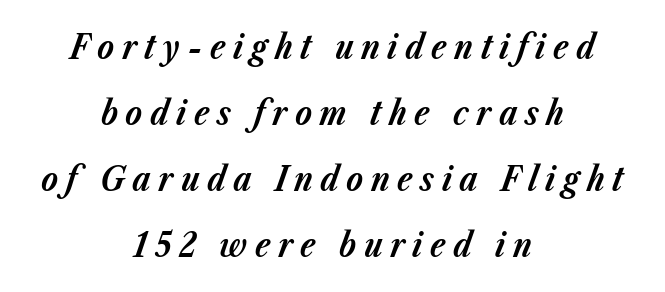
The image shows 34 px bold type, italic (leaning right); set centered, loose line spacing (1.94x), unusually wide letter spacing (+0.22 em), not underlined; low stroke contrast and a medium x-height.
